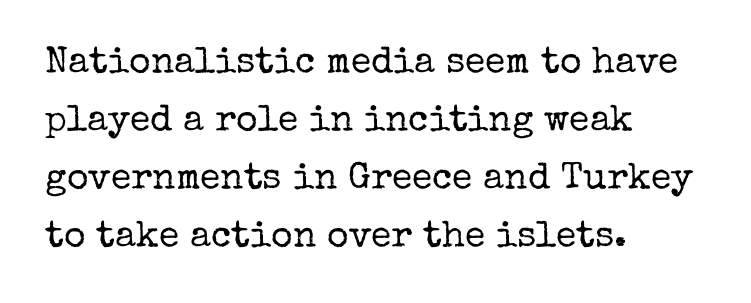
{"serif": "yes", "italic": "no", "bold": "no", "weight": "regular", "width": "normal", "stroke_contrast": "low", "x_height": "medium", "monospaced": "no", "underline": "no", "align": "left", "line_spacing": "normal", "line_spacing_ratio": 1.57, "letter_spacing": "normal", "letter_spacing_em": 0.0, "glyph_px": 37}
